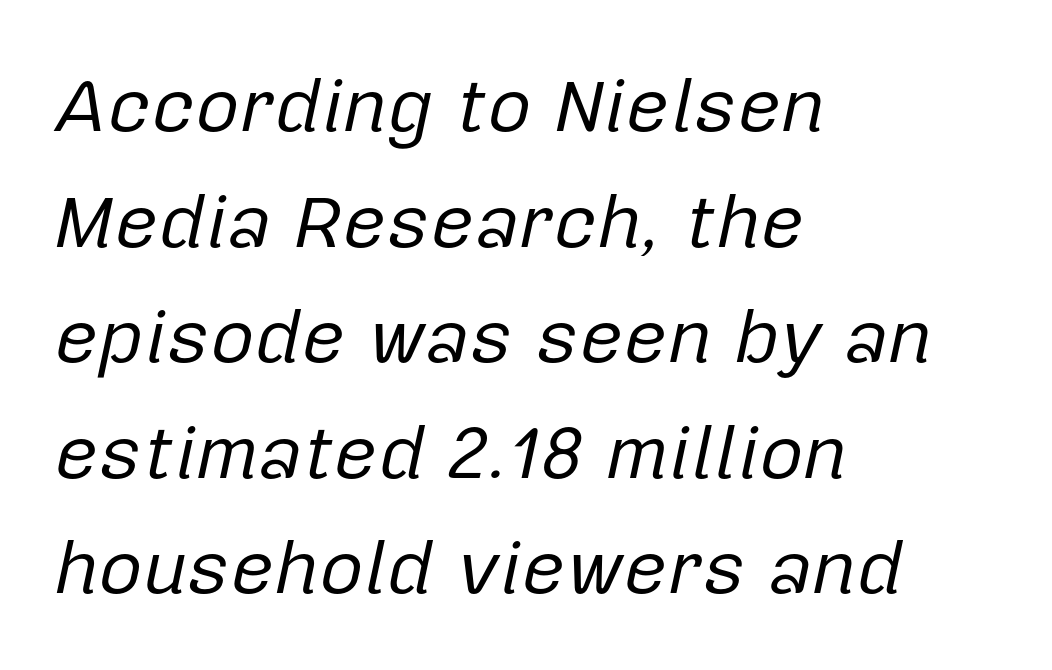
The image shows 76 px regular-weight type, italic (leaning right); set left-aligned, normal line spacing (1.52x), normal letter spacing, not underlined; low stroke contrast and a medium x-height.
